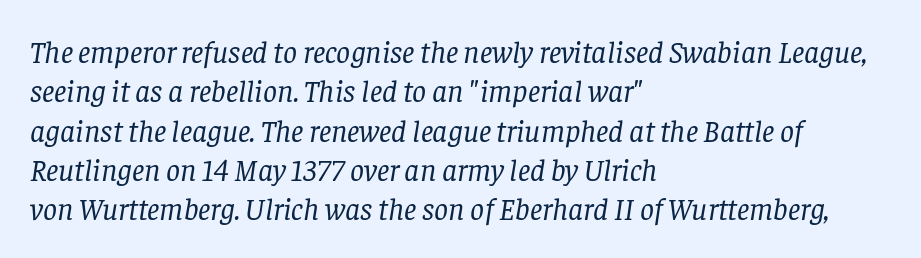
Q: Is the text bold? A: No.
Q: Is the text italic (slanted)? A: Yes, it leans right by about 8 degrees.
Q: Is the typeface a serif or a sans-serif typeface? A: Serif.
Q: Is the text underlined? A: No.
Q: How is the paragraph aligned? A: Left-aligned.
Q: Is the spacing between letters normal or unusually wide? A: Normal.
Q: Is the spacing between lines tight, normal or loose? A: Normal.
Q: Width (condensed, normal, or wide)? A: Normal.
Q: Stroke contrast? A: Low.
Q: x-height? A: Large.
Q: Monospaced? A: No.
